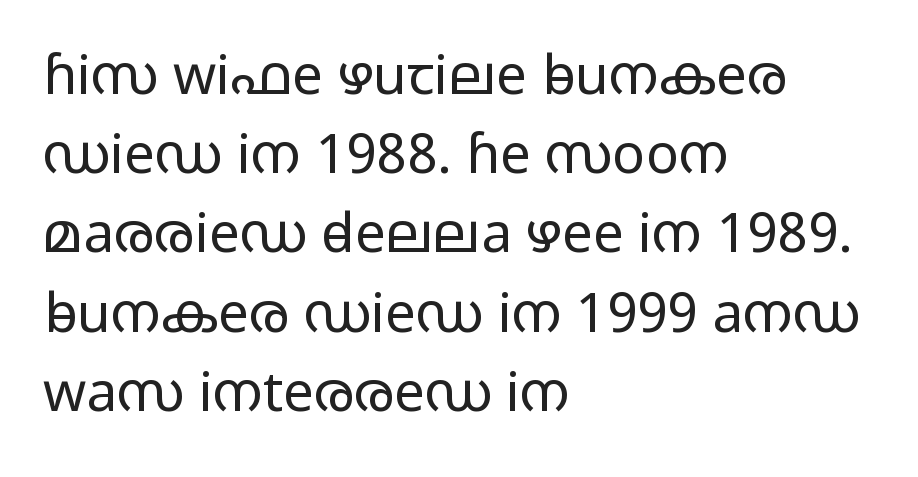
Q: Is the text bold? A: No.
Q: Is the text italic (slanted)? A: No, it is upright.
Q: Is the typeface a serif or a sans-serif typeface? A: Sans-serif.
Q: Is the text underlined? A: No.
Q: How is the paragraph aligned? A: Left-aligned.
Q: Is the spacing between letters normal or unusually wide? A: Normal.
Q: Is the spacing between lines tight, normal or loose? A: Normal.
Q: Width (condensed, normal, or wide)? A: Wide.
Q: Stroke contrast? A: Low.
Q: x-height? A: Medium.
Q: Monospaced? A: No.
